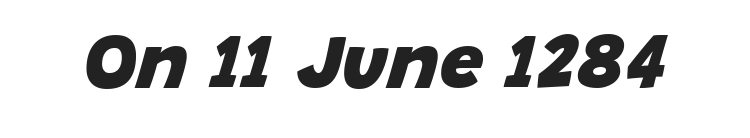
Notice how the stems are inclined rather than vertical — that's the hallmark of italics. The line texture is even and compact thanks to regular tracking. Heft: maximum for text — a bold. Varying glyph widths throughout — classic text-font behaviour. The strip under each line holds only bare page.
